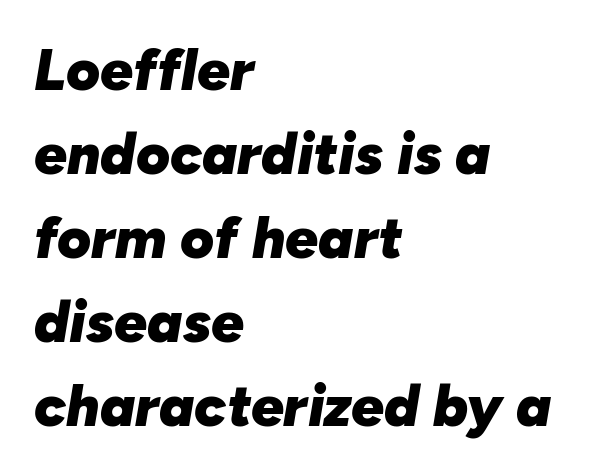
{"italic": "yes", "lean": "right", "slant_degrees": 10, "bold": "yes", "weight": "heavy", "width": "normal", "stroke_contrast": "low", "x_height": "medium", "monospaced": "no", "underline": "no", "align": "left", "line_spacing": "normal", "line_spacing_ratio": 1.45, "letter_spacing": "normal", "letter_spacing_em": 0.0, "glyph_px": 58}
